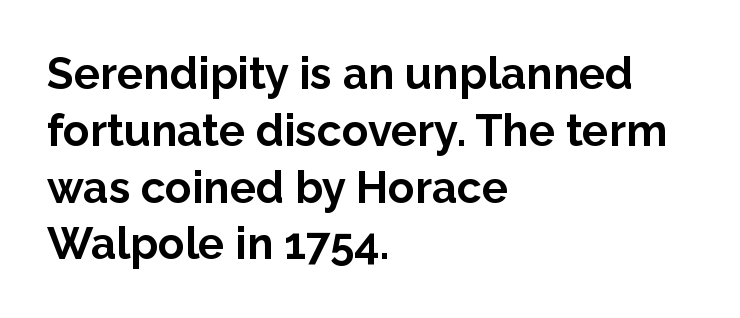
The image shows 44 px bold sans-serif type, upright; set left-aligned, normal line spacing (1.29x), normal letter spacing, not underlined; low stroke contrast and a medium x-height.
